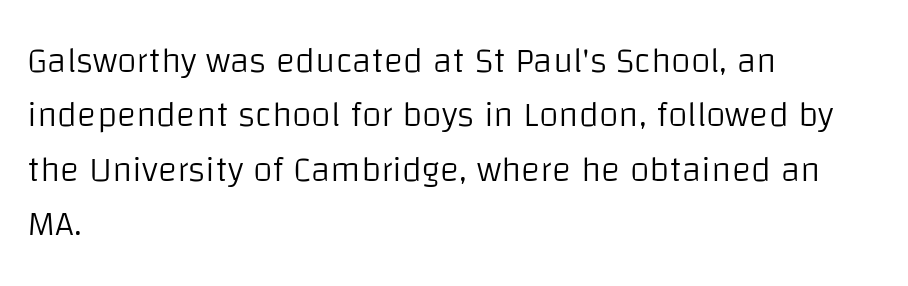
Q: Is the text bold? A: No.
Q: Is the text italic (slanted)? A: No, it is upright.
Q: Is the typeface a serif or a sans-serif typeface? A: Sans-serif.
Q: Is the text underlined? A: No.
Q: How is the paragraph aligned? A: Left-aligned.
Q: Is the spacing between letters normal or unusually wide? A: Normal.
Q: Is the spacing between lines tight, normal or loose? A: Normal.
Q: Width (condensed, normal, or wide)? A: Normal.
Q: Stroke contrast? A: Low.
Q: x-height? A: Large.
Q: Monospaced? A: No.
